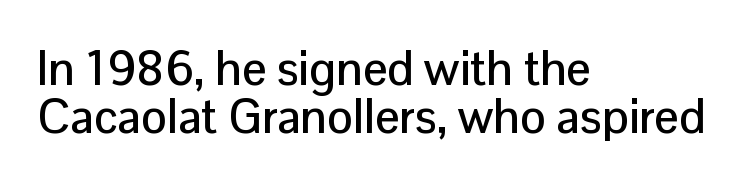
The image shows 48 px sans-serif type, upright; set left-aligned, tight line spacing (0.99x), normal letter spacing, not underlined; low stroke contrast and a medium x-height.
